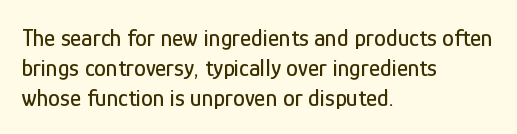
The image shows 24 px text type, upright; set left-aligned, line spacing 1.24x, normal letter spacing, not underlined.
